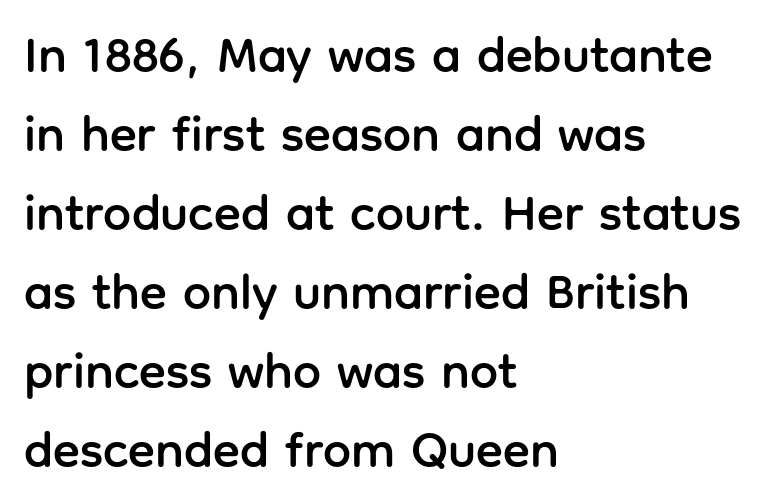
{"serif": "no", "italic": "no", "width": "normal", "stroke_contrast": "low", "x_height": "medium", "monospaced": "no", "underline": "no", "align": "left", "line_spacing": "normal", "line_spacing_ratio": 1.58, "letter_spacing": "normal", "letter_spacing_em": 0.0, "glyph_px": 50}
